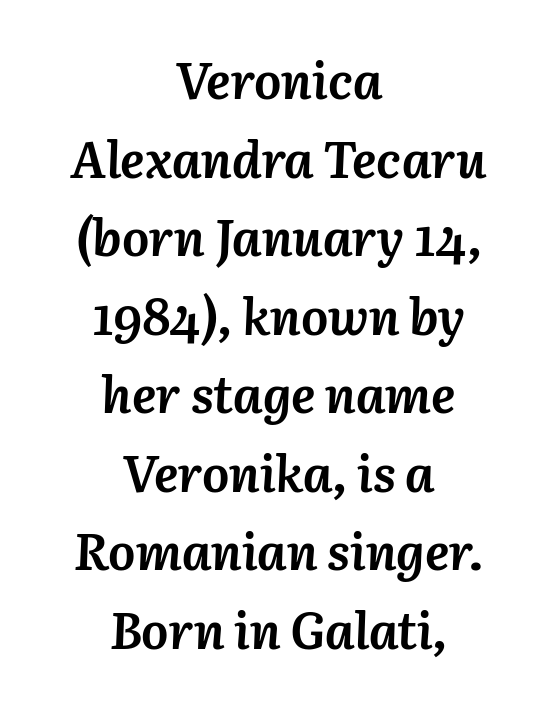
Q: Is the text bold? A: Yes.
Q: Is the text italic (slanted)? A: Yes, it leans right by about 3 degrees.
Q: Is the text underlined? A: No.
Q: How is the paragraph aligned? A: Centered.
Q: Is the spacing between letters normal or unusually wide? A: Normal.
Q: Is the spacing between lines tight, normal or loose? A: Normal.
Q: Width (condensed, normal, or wide)? A: Normal.
Q: Stroke contrast? A: Medium.
Q: x-height? A: Medium.
Q: Monospaced? A: No.
